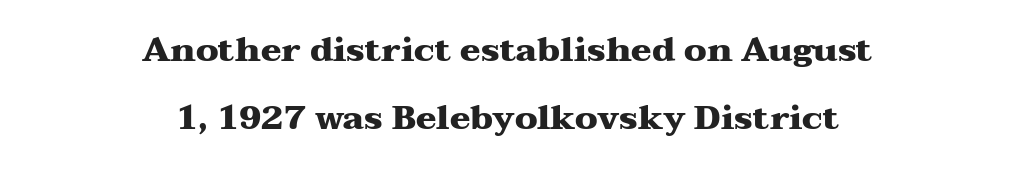
{"serif": "yes", "italic": "no", "bold": "yes", "weight": "heavy", "width": "wide", "stroke_contrast": "medium", "x_height": "medium", "monospaced": "no", "underline": "no", "align": "center", "line_spacing": "loose", "line_spacing_ratio": 2.0, "letter_spacing": "normal", "letter_spacing_em": 0.0, "glyph_px": 34}
